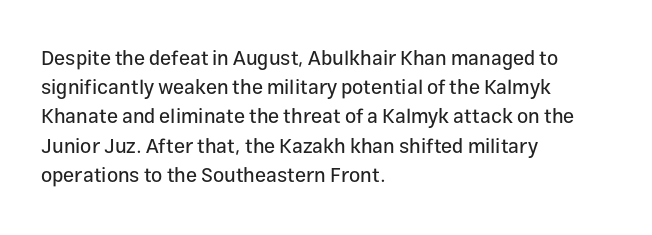
The image shows 20 px text type, upright; set left-aligned, normal line spacing (1.46x), normal letter spacing, not underlined.
